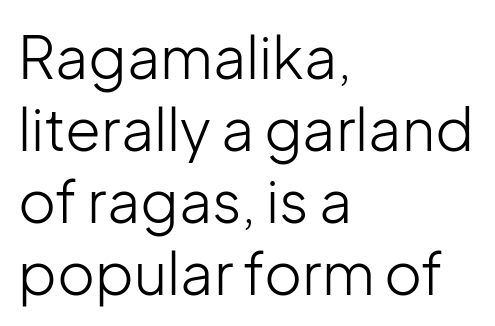
The image shows 58 px light sans-serif type, upright; set left-aligned, line spacing 1.24x, normal letter spacing, not underlined; low stroke contrast and a medium x-height.
